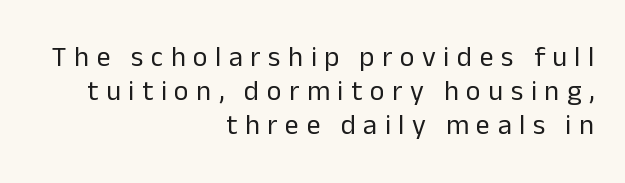
The image shows 28 px regular-weight sans-serif type, upright; set right-aligned, line spacing 1.21x, unusually wide letter spacing (+0.27 em), not underlined; low stroke contrast and a medium x-height.
